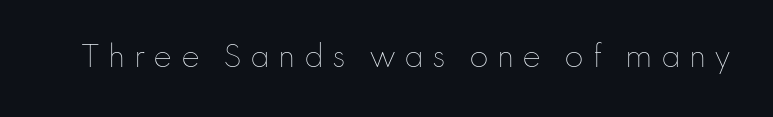
The image shows 28 px thin type, upright; set unusually wide letter spacing (+0.29 em), not underlined; low stroke contrast and a small x-height.
